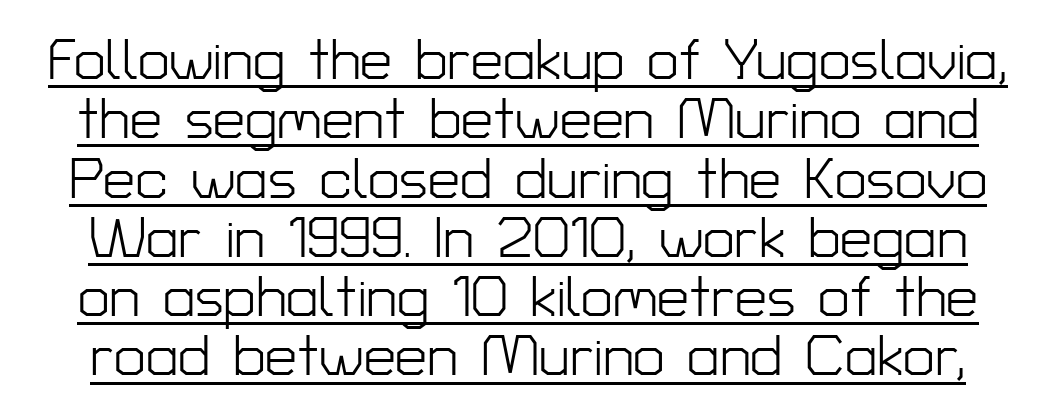
{"serif": "no", "italic": "no", "bold": "no", "weight": "light", "width": "normal", "stroke_contrast": "low", "x_height": "medium", "monospaced": "no", "underline": "yes", "line_spacing": "tight", "line_spacing_ratio": 1.04, "letter_spacing": "normal", "letter_spacing_em": 0.0, "glyph_px": 57}
